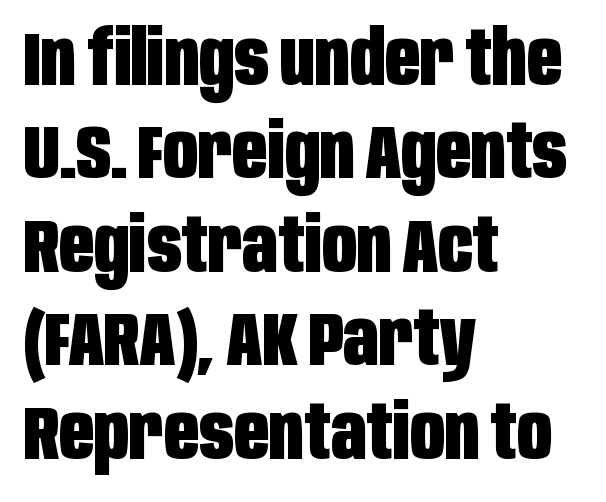
Q: Is the text bold? A: Yes.
Q: Is the text italic (slanted)? A: No, it is upright.
Q: Is the typeface a serif or a sans-serif typeface? A: Sans-serif.
Q: Is the text underlined? A: No.
Q: How is the paragraph aligned? A: Left-aligned.
Q: Is the spacing between letters normal or unusually wide? A: Normal.
Q: Width (condensed, normal, or wide)? A: Condensed.
Q: Stroke contrast? A: Low.
Q: x-height? A: Large.
Q: Monospaced? A: No.
